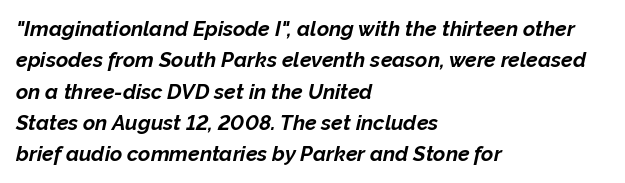
Q: Is the text bold? A: Yes.
Q: Is the text italic (slanted)? A: Yes, it leans right by about 12 degrees.
Q: Is the text underlined? A: No.
Q: How is the paragraph aligned? A: Left-aligned.
Q: Is the spacing between letters normal or unusually wide? A: Normal.
Q: Is the spacing between lines tight, normal or loose? A: Normal.
